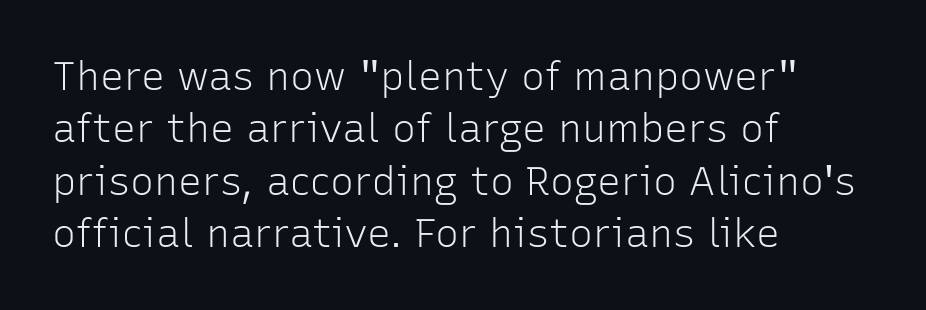
Q: Is the text bold? A: No.
Q: Is the text italic (slanted)? A: No, it is upright.
Q: Is the typeface a serif or a sans-serif typeface? A: Sans-serif.
Q: Is the text underlined? A: No.
Q: How is the paragraph aligned? A: Left-aligned.
Q: Is the spacing between letters normal or unusually wide? A: Normal.
Q: Is the spacing between lines tight, normal or loose? A: Normal.
Q: Width (condensed, normal, or wide)? A: Normal.
Q: Stroke contrast? A: Low.
Q: x-height? A: Medium.
Q: Monospaced? A: No.
